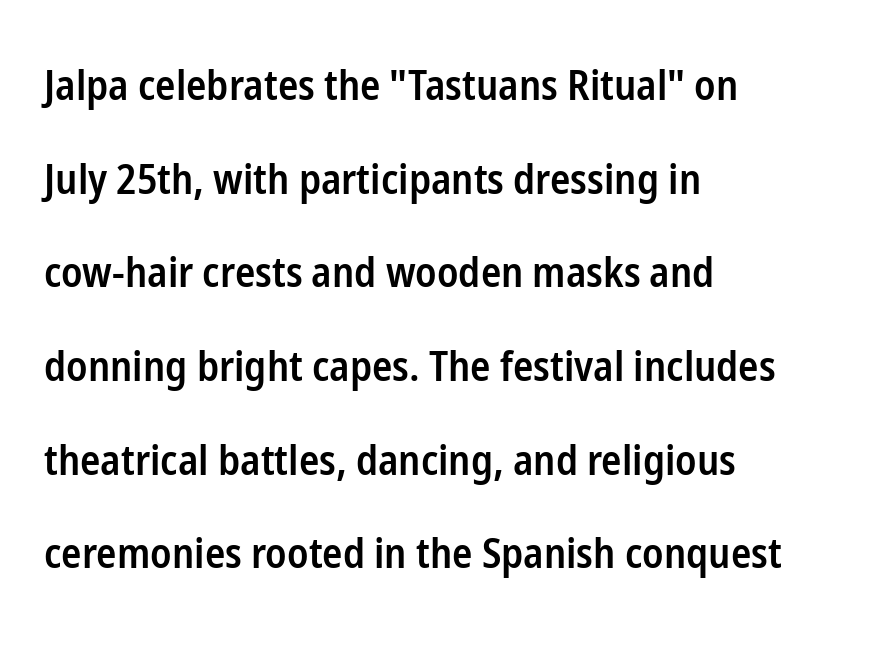
Q: Is the text bold? A: Semi-bold.
Q: Is the text italic (slanted)? A: No, it is upright.
Q: Is the typeface a serif or a sans-serif typeface? A: Sans-serif.
Q: Is the text underlined? A: No.
Q: How is the paragraph aligned? A: Left-aligned.
Q: Is the spacing between letters normal or unusually wide? A: Normal.
Q: Is the spacing between lines tight, normal or loose? A: Loose.
Q: Width (condensed, normal, or wide)? A: Condensed.
Q: Stroke contrast? A: Low.
Q: x-height? A: Medium.
Q: Monospaced? A: No.
